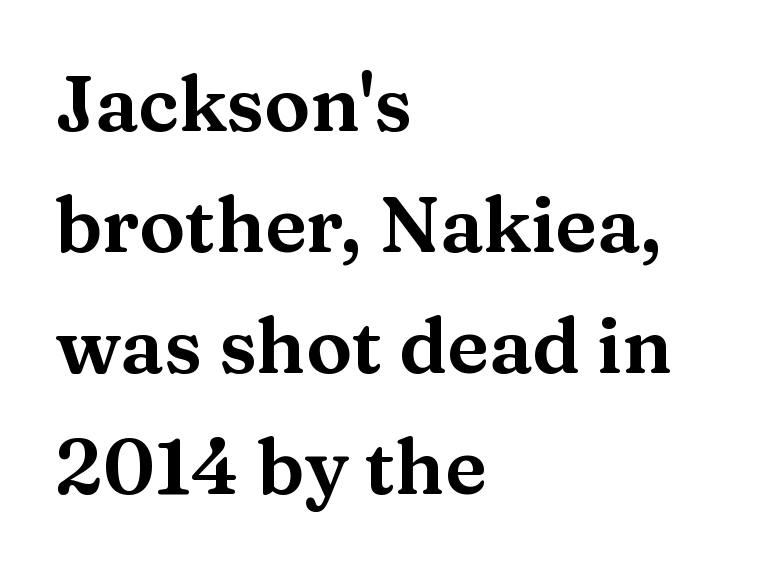
The image shows 77 px wide serif type, upright; set left-aligned, normal line spacing (1.57x), normal letter spacing, not underlined; medium stroke contrast and a medium x-height.
